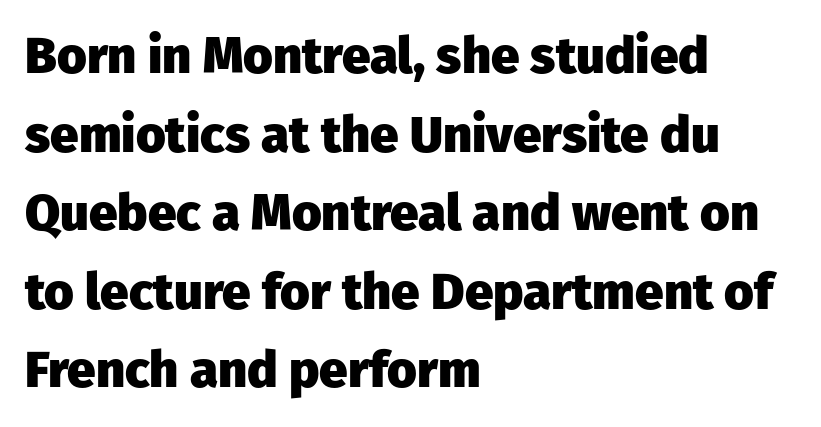
{"serif": "no", "italic": "no", "bold": "yes", "weight": "heavy", "width": "normal", "stroke_contrast": "low", "x_height": "medium", "monospaced": "no", "underline": "no", "align": "left", "line_spacing": "normal", "line_spacing_ratio": 1.54, "letter_spacing": "normal", "letter_spacing_em": 0.0, "glyph_px": 51}
